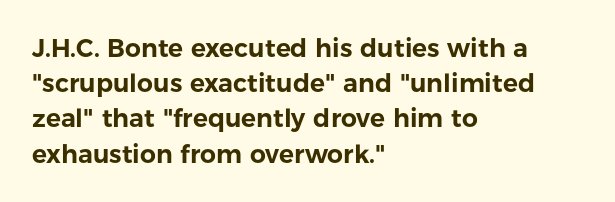
Posture: straight, roman, zero tilt. This rendering uses left alignment, leaving the right contour irregular. This sample keeps an unexceptional amount of space between lines. Bare-footed words on every line.
